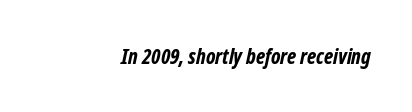
Q: Is the text bold? A: Yes.
Q: Is the text underlined? A: No.
Q: Is the spacing between letters normal or unusually wide? A: Normal.
